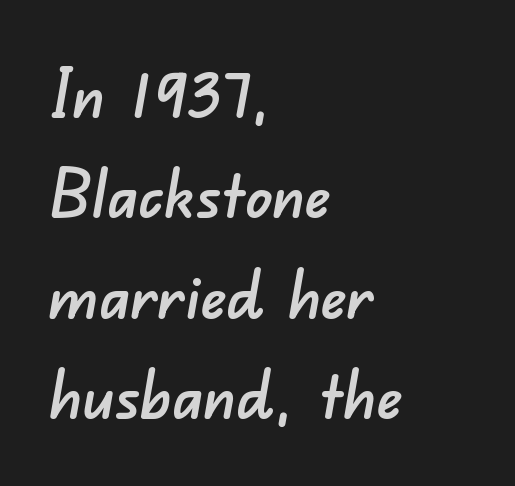
{"serif": "no", "width": "normal", "stroke_contrast": "low", "x_height": "small", "monospaced": "no", "underline": "no", "align": "left", "line_spacing": "normal", "line_spacing_ratio": 1.52, "letter_spacing": "normal", "letter_spacing_em": 0.0, "glyph_px": 66}
